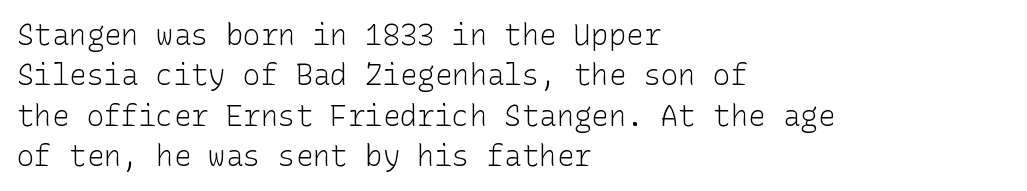
Students, observe: this is what conventionally led text looks like. Tall strokes in this sample are plumb rather than angled. Examine the stroke ends and you'll find no serifs. A quiet, ordinary-to-light weight characterises the typeface.
